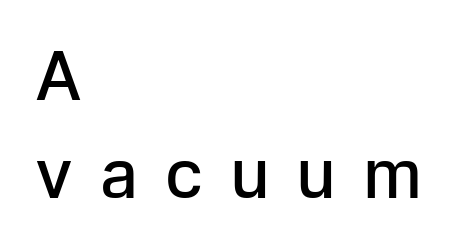
Semibold letterforms, between regular and bold. The rendering shows plain stroke endings on the letterforms — a sans-serif design. The lettering stays uniformly vertical, giving the passage a roman look. Does the copy run flush right? No — it runs flush left. Here the designer chose a conventional face with non-uniform glyph widths.
